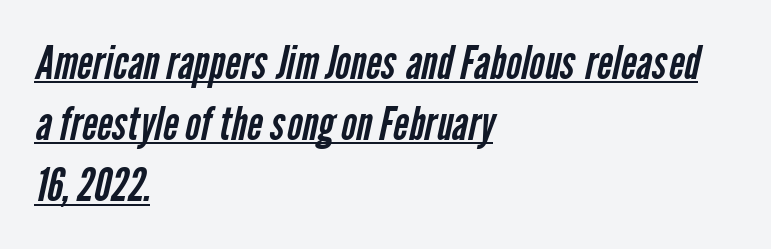
{"serif": "no", "bold": "no", "weight": "regular", "width": "condensed", "stroke_contrast": "low", "x_height": "medium", "monospaced": "no", "underline": "yes", "align": "left", "line_spacing": "normal", "line_spacing_ratio": 1.3, "letter_spacing": "normal", "letter_spacing_em": 0.0, "glyph_px": 47}
